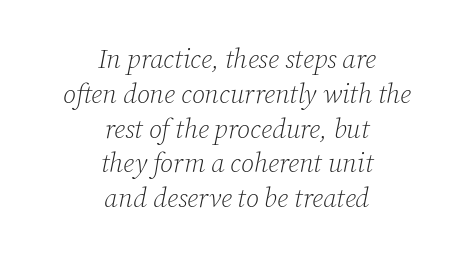
The image shows 27 px text type, italic (leaning right); set centered, normal line spacing (1.29x), normal letter spacing, not underlined.
